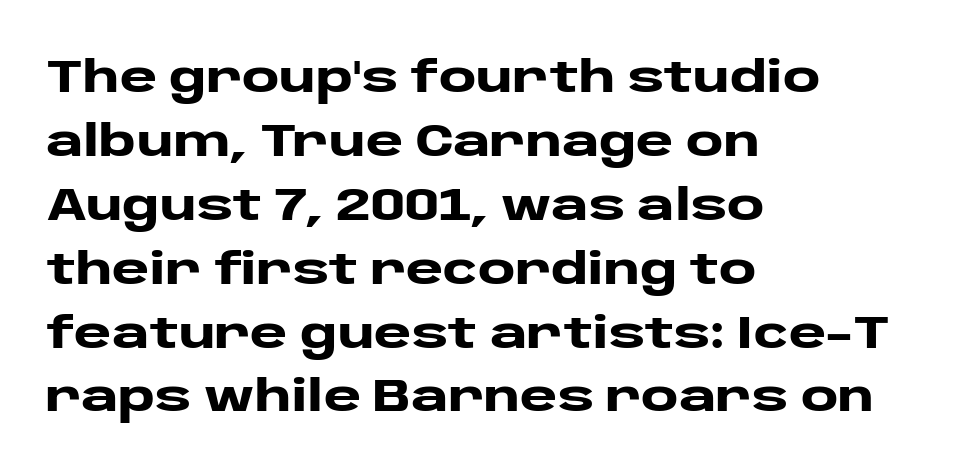
{"serif": "no", "italic": "no", "bold": "yes", "weight": "heavy", "width": "wide", "stroke_contrast": "low", "x_height": "large", "monospaced": "no", "underline": "no", "align": "left", "line_spacing": "normal", "line_spacing_ratio": 1.42, "letter_spacing": "normal", "letter_spacing_em": 0.0, "glyph_px": 45}
